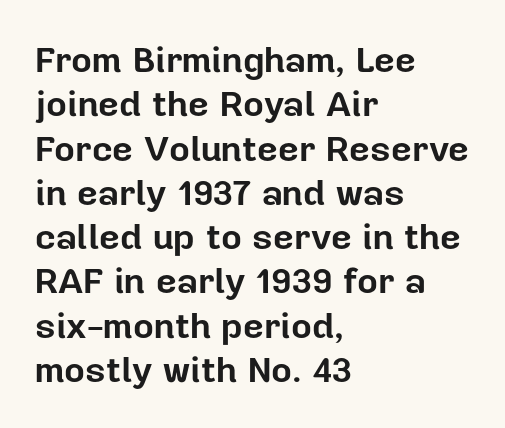
Q: Is the text bold? A: Yes.
Q: Is the text italic (slanted)? A: No, it is upright.
Q: Is the typeface a serif or a sans-serif typeface? A: Sans-serif.
Q: Is the text underlined? A: No.
Q: How is the paragraph aligned? A: Left-aligned.
Q: Is the spacing between letters normal or unusually wide? A: Normal.
Q: Width (condensed, normal, or wide)? A: Normal.
Q: Stroke contrast? A: Low.
Q: x-height? A: Medium.
Q: Monospaced? A: No.
